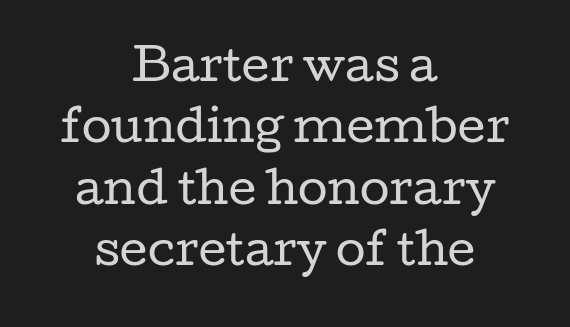
The image shows 43 px regular-weight, wide serif type, upright; set centered, normal line spacing (1.43x), normal letter spacing, not underlined; low stroke contrast and a medium x-height.
